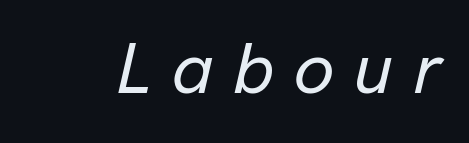
Q: Is the text italic (slanted)? A: Yes, it leans right by about 13 degrees.
Q: Is the text underlined? A: No.
Q: Is the spacing between letters normal or unusually wide? A: Unusually wide.
Q: Width (condensed, normal, or wide)? A: Normal.
Q: Stroke contrast? A: Low.
Q: x-height? A: Medium.
Q: Monospaced? A: No.
